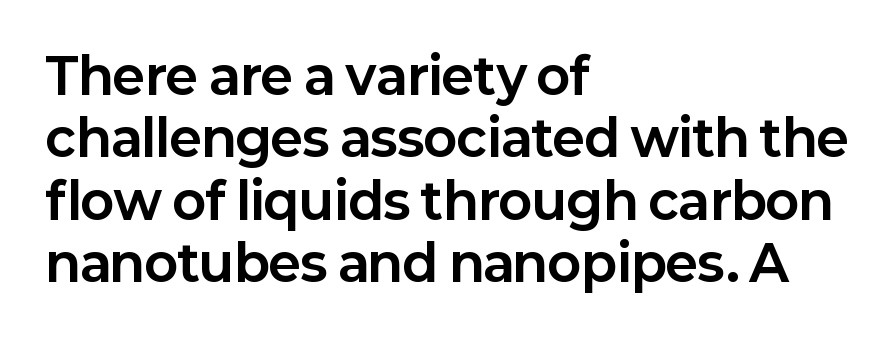
Is there much room between lines? A standard amount, neither cramped nor airy. Each line starts at the same left margin while the right side varies. Students, this is bold: see how much ink each stroke carries. Words float on clear page, feet unadorned. The face used here is proportionally spaced, like ordinary book or web type.
